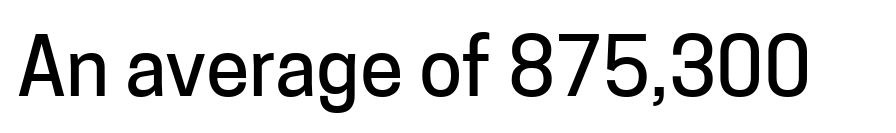
If you drew a line through each stem, it would be perfectly vertical. Each letter keeps its own natural width here, so spacing adapts to shape. The space beneath each line is pristine and unruled. Characters follow at the spacing the type designer built in. Stroke terminals: plain, sans-serif.
